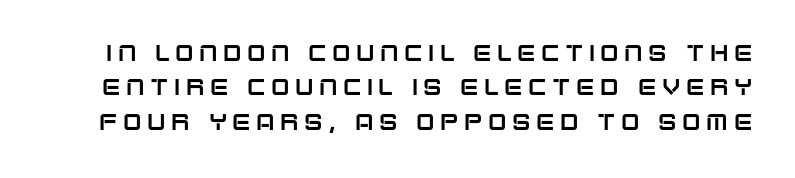
Q: Is the text italic (slanted)? A: No, it is upright.
Q: Is the text underlined? A: No.
Q: Is the spacing between letters normal or unusually wide? A: Unusually wide.
Q: Is the spacing between lines tight, normal or loose? A: Normal.
